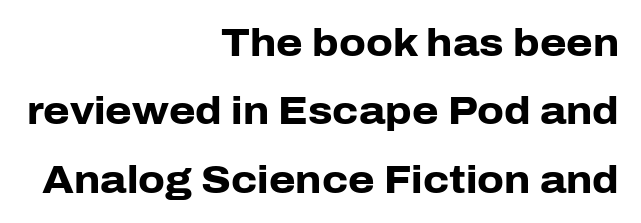
The image shows 38 px heavy sans-serif type, upright; set right-aligned, line spacing 1.8x, normal letter spacing, not underlined; low stroke contrast and a medium x-height.
